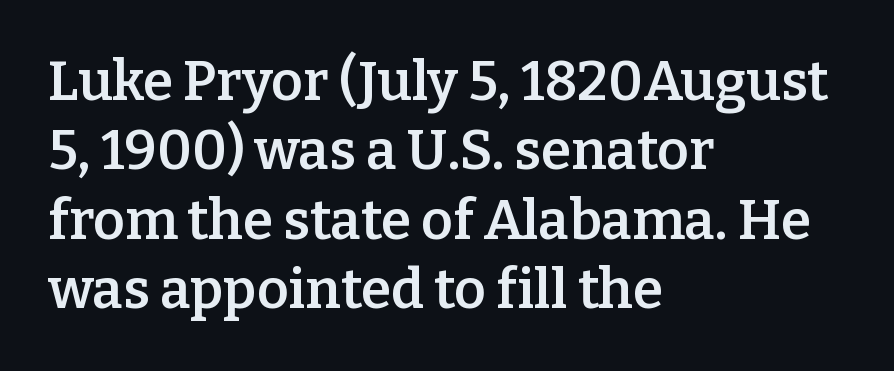
Q: Is the text bold? A: Semi-bold.
Q: Is the text italic (slanted)? A: No, it is upright.
Q: Is the typeface a serif or a sans-serif typeface? A: Serif.
Q: Is the text underlined? A: No.
Q: How is the paragraph aligned? A: Left-aligned.
Q: Is the spacing between letters normal or unusually wide? A: Normal.
Q: Is the spacing between lines tight, normal or loose? A: Normal.
Q: Width (condensed, normal, or wide)? A: Normal.
Q: Stroke contrast? A: Low.
Q: x-height? A: Medium.
Q: Monospaced? A: No.
